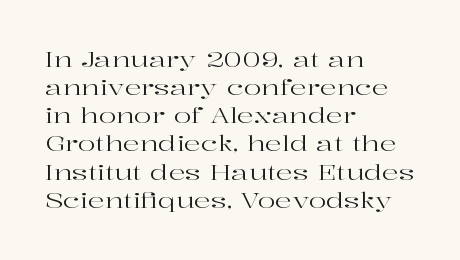
Visually the block forms a straight wall on the left and a jagged coastline on the right. Style check: upright. Bold? No — there's no thickening of the strokes. Notice how descenders clear the ascenders below comfortably — that's standard leading. Each word holds together tightly as a unit, with standard inter-letter gaps.
